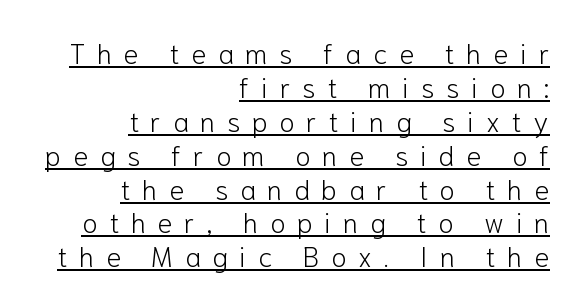
{"serif": "no", "italic": "no", "bold": "no", "weight": "light", "width": "normal", "stroke_contrast": "low", "x_height": "medium", "monospaced": "no", "underline": "yes", "align": "right", "line_spacing_ratio": 1.21, "letter_spacing": "wide", "letter_spacing_em": 0.42, "glyph_px": 28}
